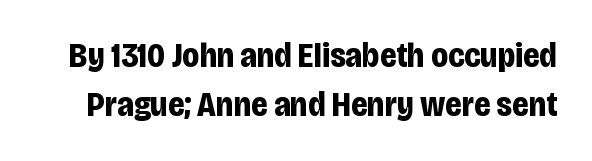
Note: no serifs on the glyphs. Proportional: the letters do not fall into vertical columns. Posture: upright roman. The baseline area is clear.
